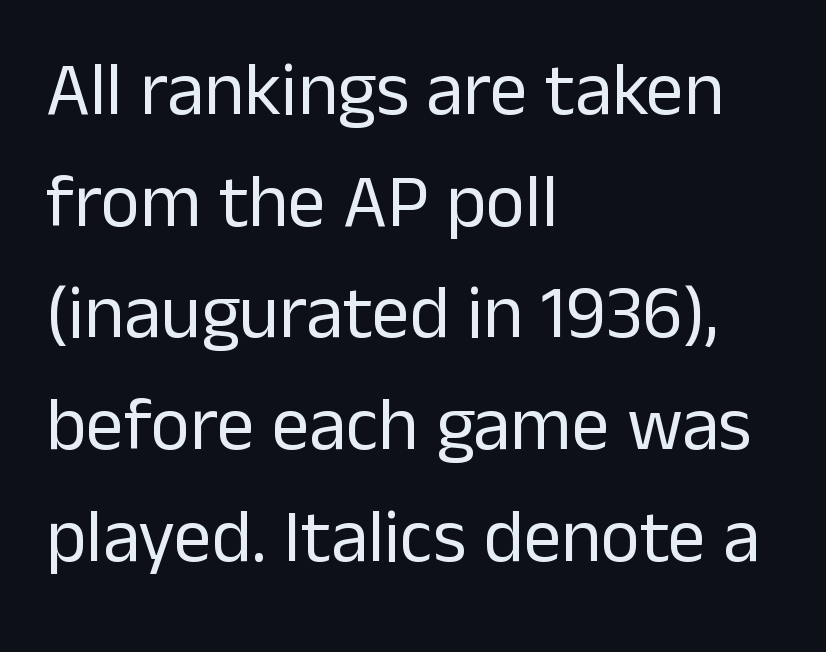
{"serif": "no", "italic": "no", "bold": "no", "weight": "regular", "width": "normal", "stroke_contrast": "low", "x_height": "medium", "monospaced": "no", "underline": "no", "align": "left", "line_spacing": "normal", "line_spacing_ratio": 1.49, "letter_spacing": "normal", "letter_spacing_em": 0.0, "glyph_px": 75}
